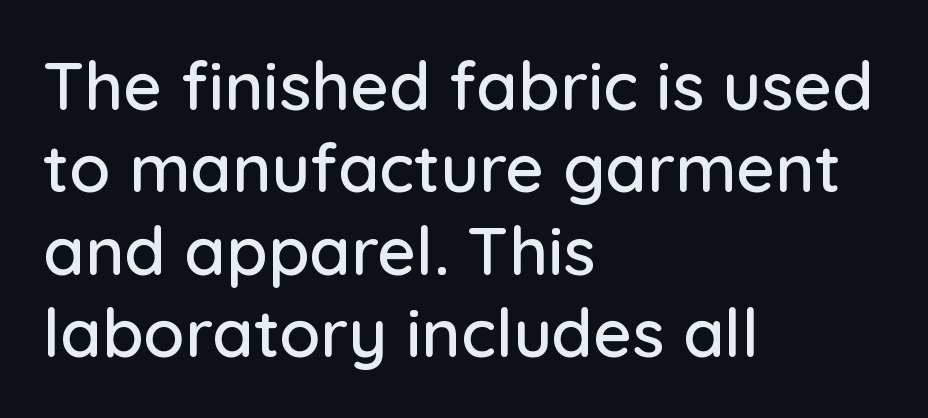
{"serif": "no", "italic": "no", "width": "normal", "stroke_contrast": "low", "x_height": "medium", "monospaced": "no", "underline": "no", "align": "left", "line_spacing_ratio": 1.23, "letter_spacing": "normal", "letter_spacing_em": 0.0, "glyph_px": 67}
